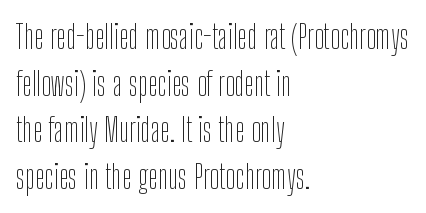
{"serif": "no", "italic": "no", "bold": "no", "weight": "thin", "width": "condensed", "stroke_contrast": "low", "x_height": "medium", "monospaced": "no", "underline": "no", "align": "left", "line_spacing": "normal", "line_spacing_ratio": 1.41, "letter_spacing": "normal", "letter_spacing_em": 0.0, "glyph_px": 33}
